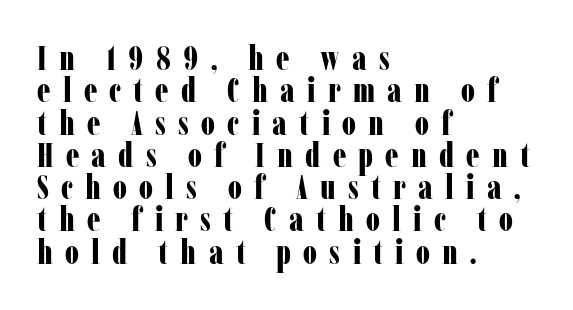
The image shows 34 px bold, condensed serif type, upright; set left-aligned, tight line spacing (0.95x), unusually wide letter spacing (+0.36 em), not underlined; low stroke contrast and a medium x-height.
